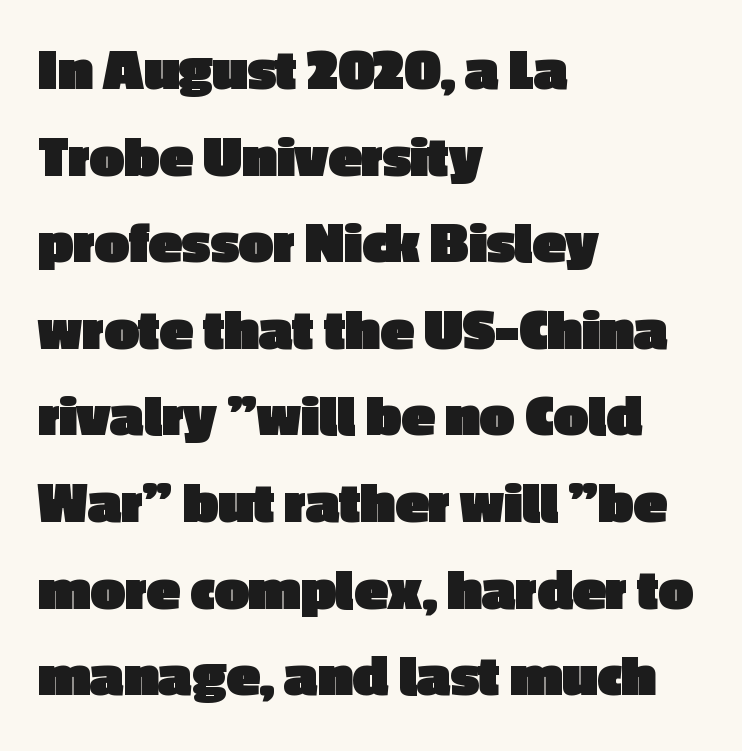
{"serif": "no", "italic": "no", "bold": "yes", "weight": "heavy", "width": "normal", "x_height": "medium", "monospaced": "no", "underline": "no", "align": "left", "line_spacing": "normal", "line_spacing_ratio": 1.42, "letter_spacing": "normal", "letter_spacing_em": 0.0, "glyph_px": 61}
